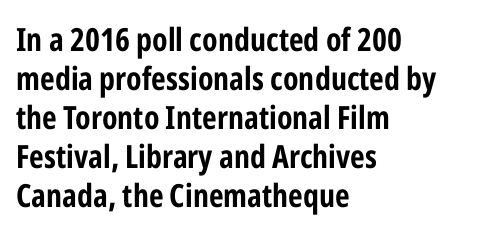
The image shows 32 px bold, condensed sans-serif type, upright; set left-aligned, line spacing 1.22x, normal letter spacing, not underlined; low stroke contrast and a medium x-height.
